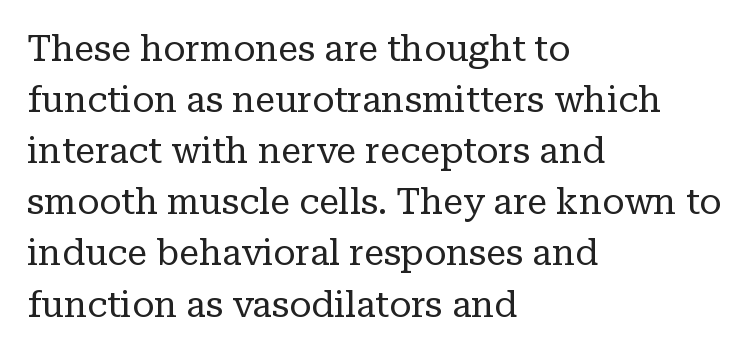
Layout note: lines flush left. Check under the words: just untouched page. The glyphs in this specimen are seriffed. When letters stand straight like this, we call the style roman or upright.
